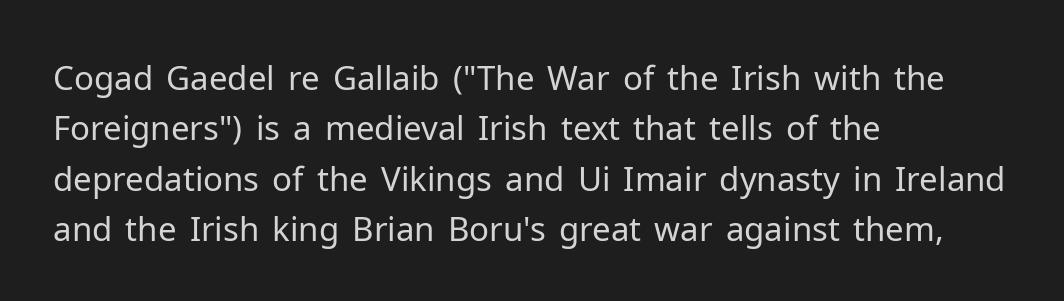
Each line starts at the same left margin while the right side varies. The type sits square on the baseline with zero lean. The face used here is rendered with its standard letterfit. The cut favours lightness, reaching ordinary text weight at its darkest. The specimen omits any rule beneath the text block's lines.
